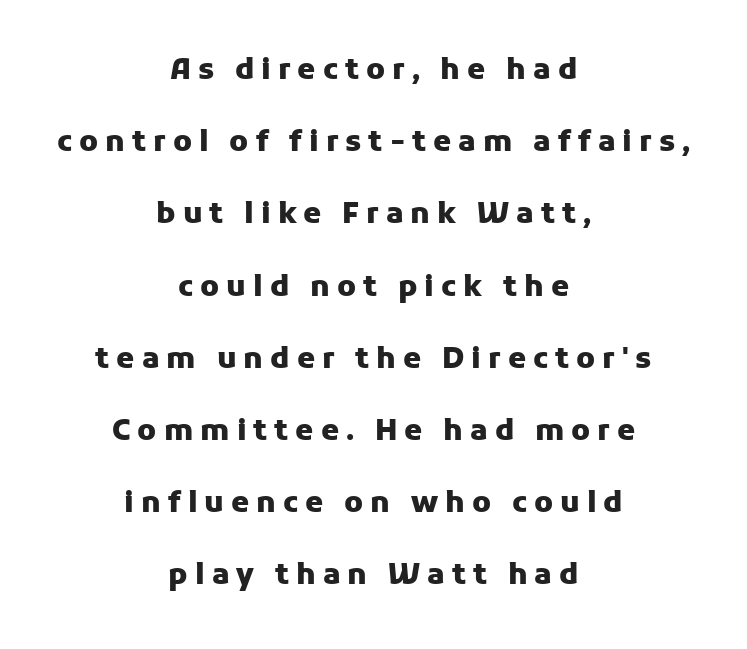
In terms of letterspacing, this is a distinctly airy, spread setting. A typesetter would call this proportional, since set widths differ per character. The space directly below the letters is spotless. The leading is generous, giving the passage an open texture. The paragraph has two soft edges and a firm central axis. This rendering employs a face without finishing strokes, i.e., a sans-serif.
